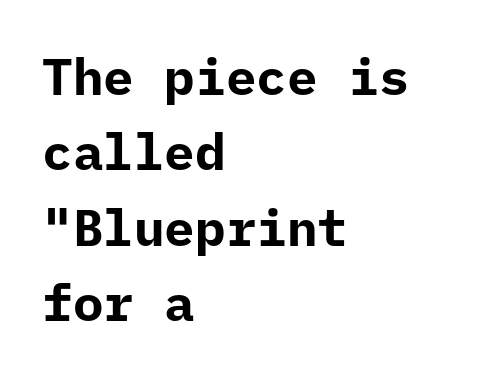
In terms of leading, this rendering sits right in the middle. This is sans-serif lettering, the kind often seen on screens and signage. If you drew a line through each stem, it would be perfectly vertical. Plenty of ink on the page — the face is bold.
